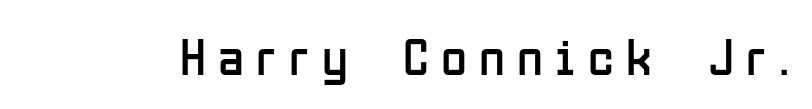
Q: Is the text bold? A: No.
Q: Is the text italic (slanted)? A: No, it is upright.
Q: Is the typeface a serif or a sans-serif typeface? A: Sans-serif.
Q: Is the text underlined? A: No.
Q: Is the spacing between letters normal or unusually wide? A: Unusually wide.
Q: Width (condensed, normal, or wide)? A: Condensed.
Q: Stroke contrast? A: Low.
Q: x-height? A: Medium.
Q: Monospaced? A: No.
